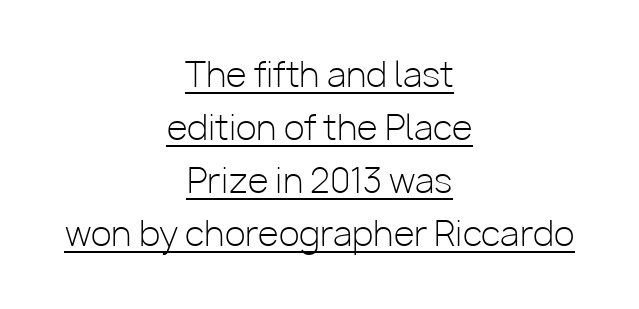
{"serif": "no", "italic": "no", "bold": "no", "weight": "light", "width": "normal", "stroke_contrast": "low", "x_height": "medium", "monospaced": "no", "underline": "yes", "align": "center", "line_spacing": "normal", "line_spacing_ratio": 1.56, "letter_spacing": "normal", "letter_spacing_em": 0.0, "glyph_px": 34}
